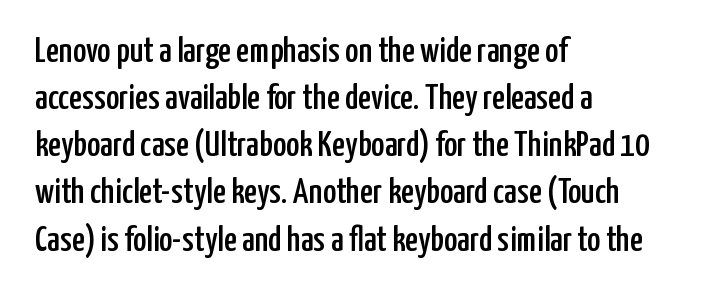
Q: Is the text italic (slanted)? A: No, it is upright.
Q: Is the typeface a serif or a sans-serif typeface? A: Sans-serif.
Q: Is the text underlined? A: No.
Q: How is the paragraph aligned? A: Left-aligned.
Q: Is the spacing between letters normal or unusually wide? A: Normal.
Q: Is the spacing between lines tight, normal or loose? A: Normal.
Q: Width (condensed, normal, or wide)? A: Condensed.
Q: Stroke contrast? A: Low.
Q: x-height? A: Medium.
Q: Monospaced? A: No.
